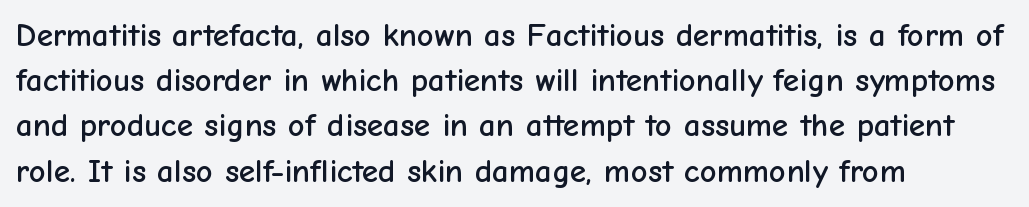
Q: Is the text italic (slanted)? A: No, it is upright.
Q: Is the typeface a serif or a sans-serif typeface? A: Sans-serif.
Q: Is the text underlined? A: No.
Q: How is the paragraph aligned? A: Left-aligned.
Q: Is the spacing between letters normal or unusually wide? A: Normal.
Q: Is the spacing between lines tight, normal or loose? A: Normal.
Q: Width (condensed, normal, or wide)? A: Normal.
Q: Stroke contrast? A: Low.
Q: x-height? A: Medium.
Q: Monospaced? A: No.
